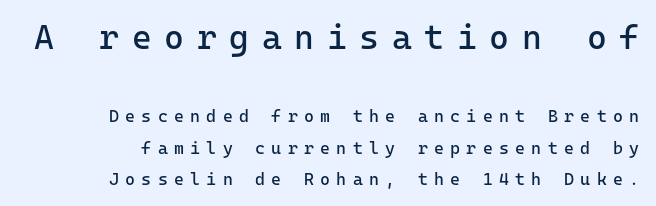
The strip under each line holds only bare page. Look at the tracking — it's clearly loosened, letters drifting apart. The type sits square on the baseline with zero lean. Summary of weight: not heavy and not bold.
